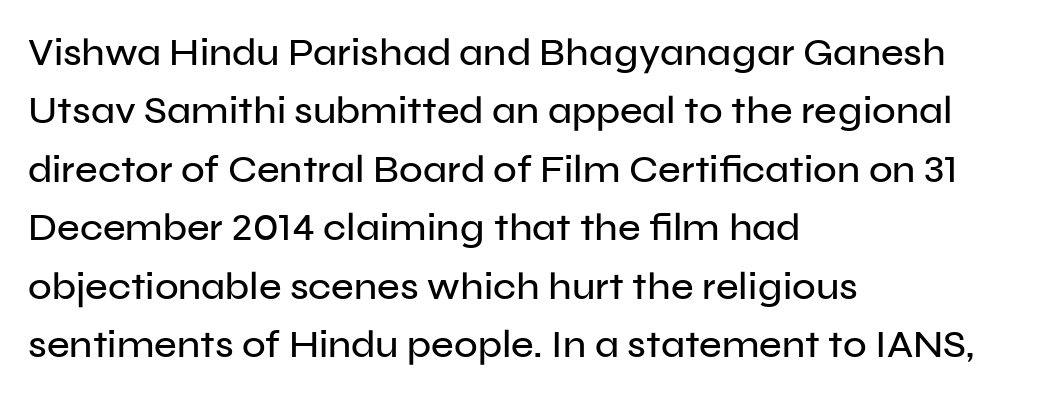
Q: Is the text italic (slanted)? A: No, it is upright.
Q: Is the typeface a serif or a sans-serif typeface? A: Sans-serif.
Q: Is the text underlined? A: No.
Q: How is the paragraph aligned? A: Left-aligned.
Q: Is the spacing between letters normal or unusually wide? A: Normal.
Q: Is the spacing between lines tight, normal or loose? A: Normal.
Q: Width (condensed, normal, or wide)? A: Normal.
Q: Stroke contrast? A: Low.
Q: x-height? A: Medium.
Q: Monospaced? A: No.
